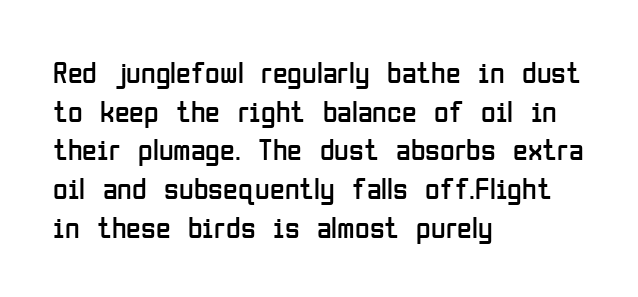
A bare baseline throughout the passage. A typesetter would call this zero additional tracking. The font is comparable to plain body text, perhaps lighter. Line spacing here is normal.
